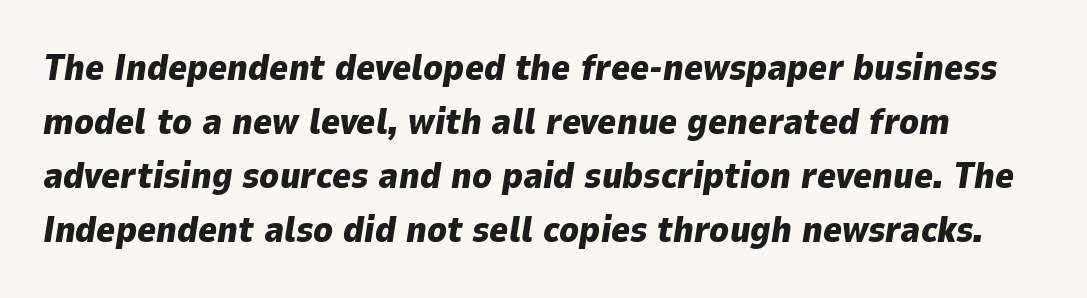
Q: Is the text bold? A: Yes.
Q: Is the text italic (slanted)? A: Yes, it leans right by about 9 degrees.
Q: Is the text underlined? A: No.
Q: Is the spacing between letters normal or unusually wide? A: Normal.
Q: Is the spacing between lines tight, normal or loose? A: Normal.
Q: Width (condensed, normal, or wide)? A: Normal.
Q: Stroke contrast? A: Low.
Q: x-height? A: Medium.
Q: Monospaced? A: No.
